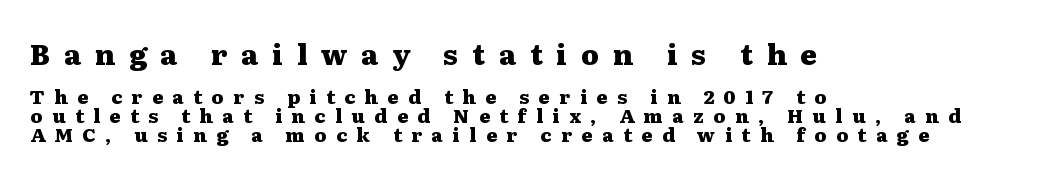
Look at the bottom of the vertical strokes: they flare into serifs here. No italicization has been applied; the sample stays upright. Leading: reduced. Think of a printed novel: that variable character pitch is what you see here. Caption: multi-line text, flush left, ragged right.
